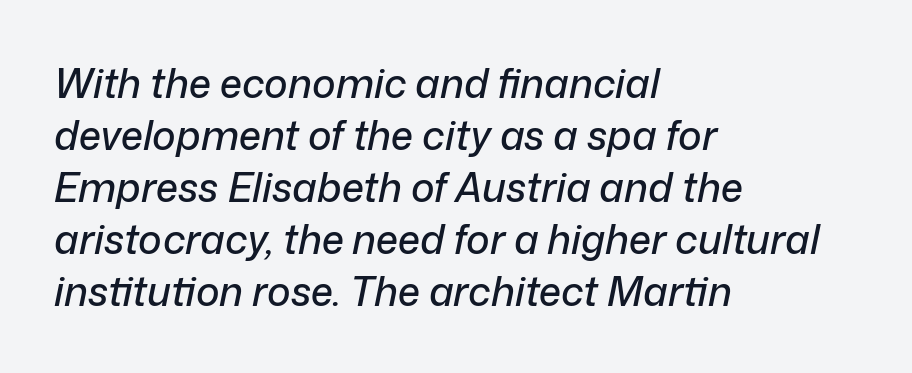
The image shows 40 px text type, italic (leaning right); set left-aligned, normal line spacing (1.3x), normal letter spacing, not underlined; low stroke contrast and a medium x-height.
